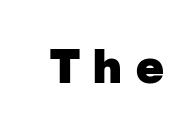
{"serif": "no", "bold": "yes", "weight": "heavy", "width": "normal", "stroke_contrast": "low", "x_height": "medium", "monospaced": "no", "underline": "no", "letter_spacing": "wide", "letter_spacing_em": 0.3, "glyph_px": 46}
